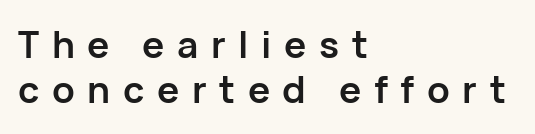
Q: Is the text bold? A: Yes.
Q: Is the text italic (slanted)? A: No, it is upright.
Q: Is the typeface a serif or a sans-serif typeface? A: Sans-serif.
Q: Is the text underlined? A: No.
Q: How is the paragraph aligned? A: Left-aligned.
Q: Is the spacing between letters normal or unusually wide? A: Unusually wide.
Q: Width (condensed, normal, or wide)? A: Normal.
Q: Stroke contrast? A: Low.
Q: x-height? A: Medium.
Q: Monospaced? A: No.
